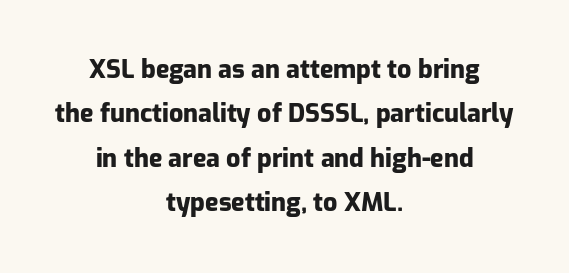
These lines carry a lot of weight — the face is fully bold. Characters follow at the spacing the type designer built in. Has an underline been added? It has not. Italic: no, the glyphs are upright roman. If you folded the block vertically in half, each line would mirror itself in length.
